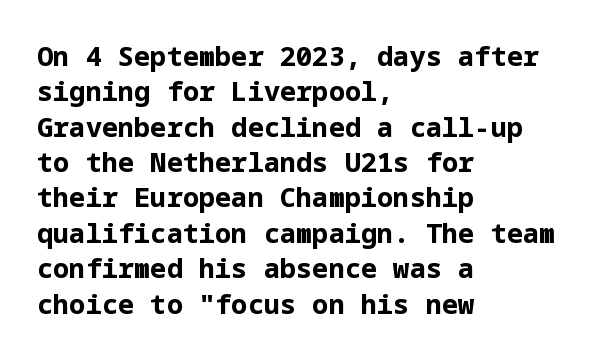
Q: Is the text bold? A: Yes.
Q: Is the text italic (slanted)? A: No, it is upright.
Q: Is the text underlined? A: No.
Q: How is the paragraph aligned? A: Left-aligned.
Q: Is the spacing between letters normal or unusually wide? A: Normal.
Q: Is the spacing between lines tight, normal or loose? A: Normal.
